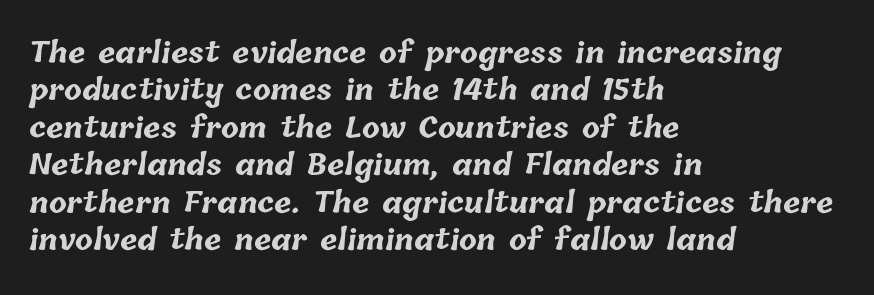
Letters rest on an invisible, unmarked baseline. What stands out about the letter spacing? Nothing — it is the standard amount. The rendering uses a moderate line-height, typical for paragraphs. Note the varied advance widths — an 'i' is clearly narrower than an 'm'. Left-aligned paragraph, ragged on the right.
